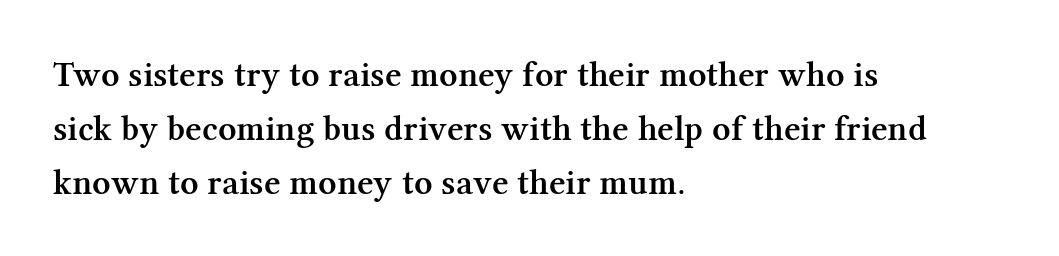
The image shows 36 px semibold serif type, upright; set left-aligned, normal line spacing (1.5x), normal letter spacing, not underlined; medium stroke contrast and a medium x-height.
